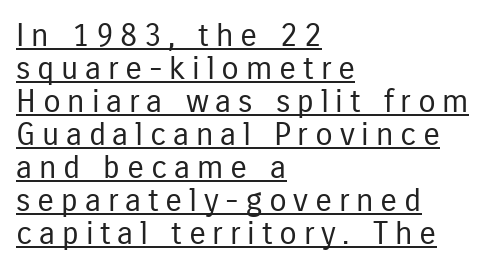
{"serif": "no", "italic": "no", "bold": "no", "weight": "regular", "width": "condensed", "stroke_contrast": "low", "x_height": "medium", "monospaced": "no", "underline": "yes", "align": "left", "line_spacing": "tight", "line_spacing_ratio": 1.03, "letter_spacing": "wide", "letter_spacing_em": 0.21, "glyph_px": 32}
